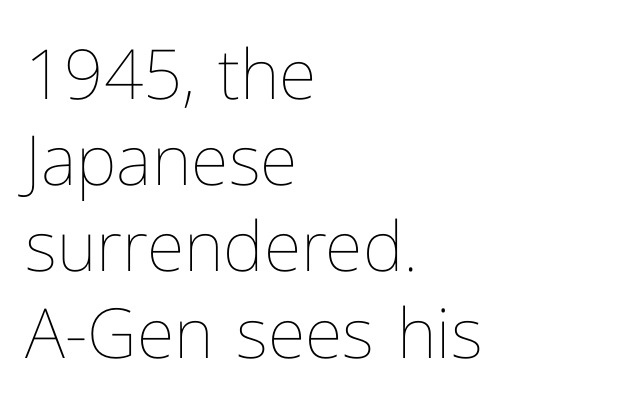
Q: Is the text bold? A: No.
Q: Is the text italic (slanted)? A: No, it is upright.
Q: Is the text underlined? A: No.
Q: How is the paragraph aligned? A: Left-aligned.
Q: Is the spacing between letters normal or unusually wide? A: Normal.
Q: Is the spacing between lines tight, normal or loose? A: Normal.
Q: Width (condensed, normal, or wide)? A: Normal.
Q: Stroke contrast? A: Low.
Q: x-height? A: Medium.
Q: Monospaced? A: No.
